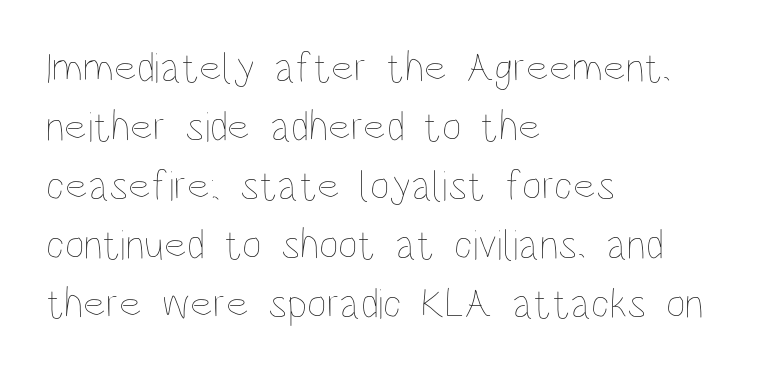
The image shows 43 px thin, condensed type, upright; set left-aligned, normal line spacing (1.37x), normal letter spacing, not underlined; low stroke contrast and a large x-height.
